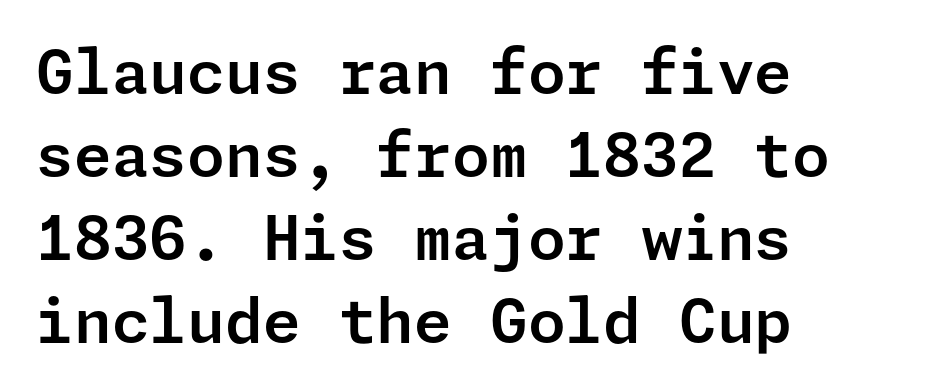
The typesetter chose a ragged-right arrangement here. The string is rendered with underlining switched off. Leading matches the norm, producing a regular column. Posture: straight, roman, zero tilt. Between one letter and the next there's only the usual sliver of space. Type style note: lacks serifs.
